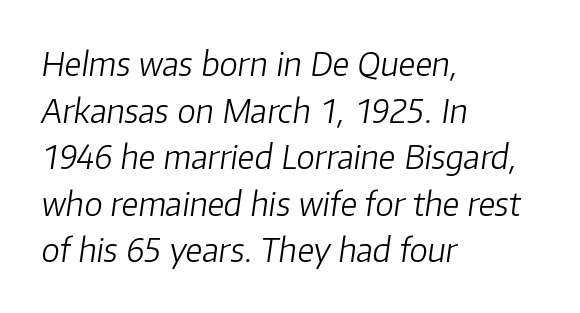
The image shows 33 px light type, italic (leaning right); set left-aligned, normal line spacing (1.41x), normal letter spacing, not underlined; low stroke contrast and a medium x-height.
